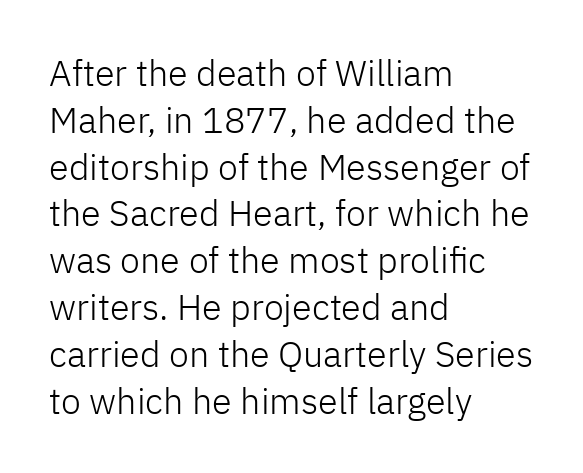
The image shows 36 px light sans-serif type, upright; set left-aligned, normal line spacing (1.3x), normal letter spacing, not underlined; low stroke contrast and a medium x-height.
